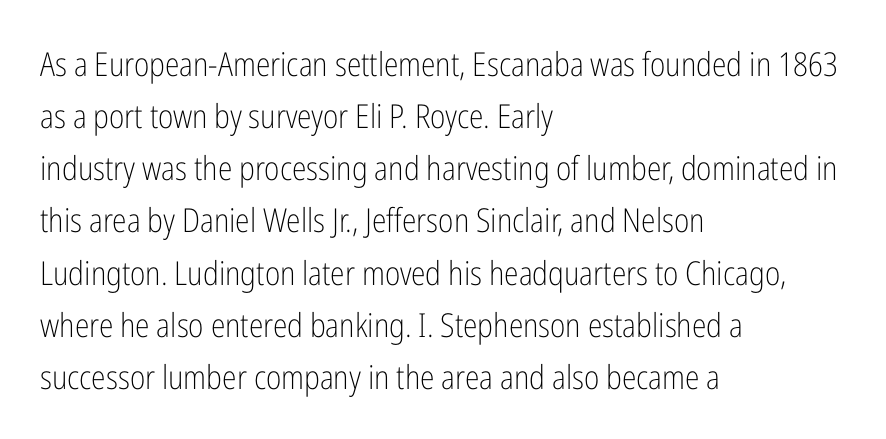
The image shows 33 px light, condensed sans-serif type, upright; set left-aligned, normal line spacing (1.58x), normal letter spacing, not underlined; low stroke contrast and a medium x-height.
